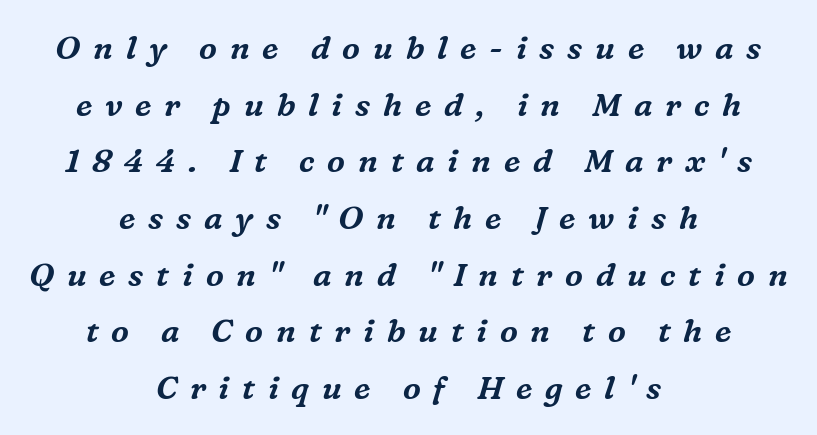
Q: Is the text italic (slanted)? A: Yes, it leans right by about 16 degrees.
Q: Is the typeface a serif or a sans-serif typeface? A: Serif.
Q: Is the text underlined? A: No.
Q: How is the paragraph aligned? A: Centered.
Q: Is the spacing between letters normal or unusually wide? A: Unusually wide.
Q: Width (condensed, normal, or wide)? A: Normal.
Q: Stroke contrast? A: Medium.
Q: x-height? A: Medium.
Q: Monospaced? A: No.
